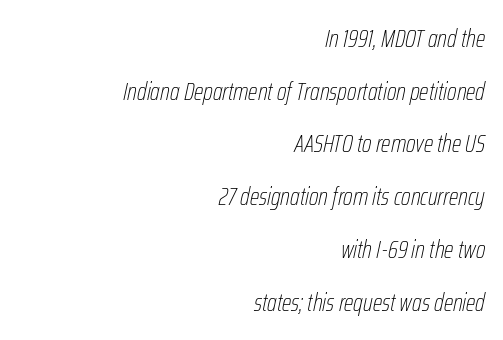
This sample trades compactness for vertical openness between lines. Quick note: italic. There is no visible air inserted between adjacent glyphs. Typeset ragged left — the right edge is the straight one. Unbolded letterforms with no extra heft.
